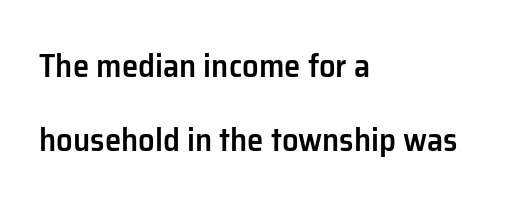
The image shows 33 px semibold sans-serif type, upright; set left-aligned, loose line spacing (2.25x), normal letter spacing, not underlined; low stroke contrast and a medium x-height.
